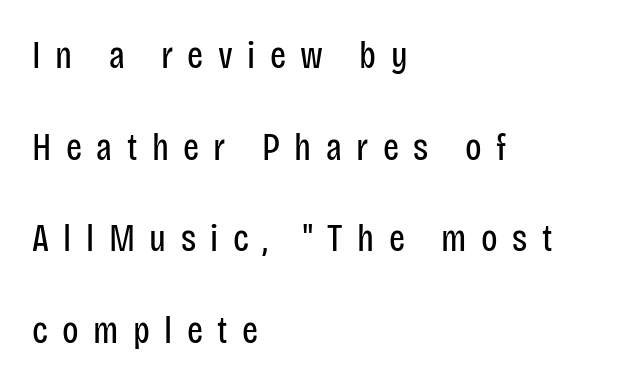
Q: Is the text bold? A: No.
Q: Is the text italic (slanted)? A: No, it is upright.
Q: Is the typeface a serif or a sans-serif typeface? A: Sans-serif.
Q: Is the text underlined? A: No.
Q: How is the paragraph aligned? A: Left-aligned.
Q: Is the spacing between letters normal or unusually wide? A: Unusually wide.
Q: Is the spacing between lines tight, normal or loose? A: Loose.
Q: Width (condensed, normal, or wide)? A: Condensed.
Q: Stroke contrast? A: Low.
Q: x-height? A: Large.
Q: Monospaced? A: No.
